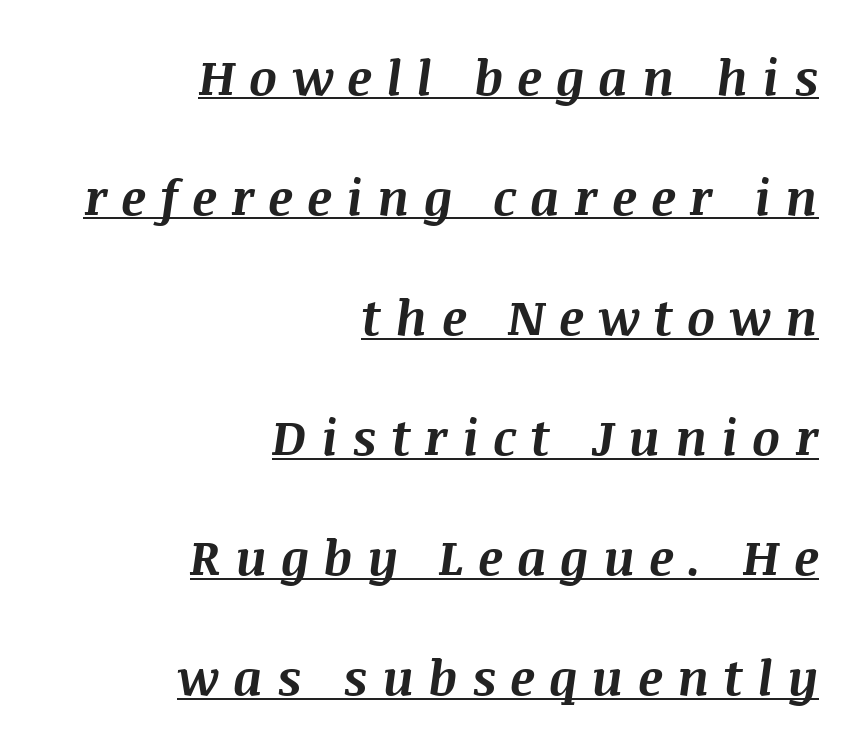
Q: Is the text bold? A: Yes.
Q: Is the text italic (slanted)? A: Yes, it leans right by about 8 degrees.
Q: Is the text underlined? A: Yes.
Q: How is the paragraph aligned? A: Right-aligned.
Q: Is the spacing between letters normal or unusually wide? A: Unusually wide.
Q: Is the spacing between lines tight, normal or loose? A: Loose.
Q: Width (condensed, normal, or wide)? A: Normal.
Q: Stroke contrast? A: Medium.
Q: x-height? A: Large.
Q: Monospaced? A: No.
